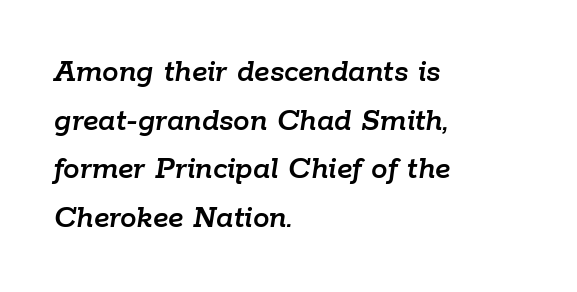
Q: Is the text italic (slanted)? A: Yes, it leans right by about 9 degrees.
Q: Is the text underlined? A: No.
Q: How is the paragraph aligned? A: Left-aligned.
Q: Is the spacing between letters normal or unusually wide? A: Normal.
Q: Is the spacing between lines tight, normal or loose? A: Normal.
Q: Width (condensed, normal, or wide)? A: Normal.
Q: Stroke contrast? A: Low.
Q: x-height? A: Medium.
Q: Monospaced? A: No.
